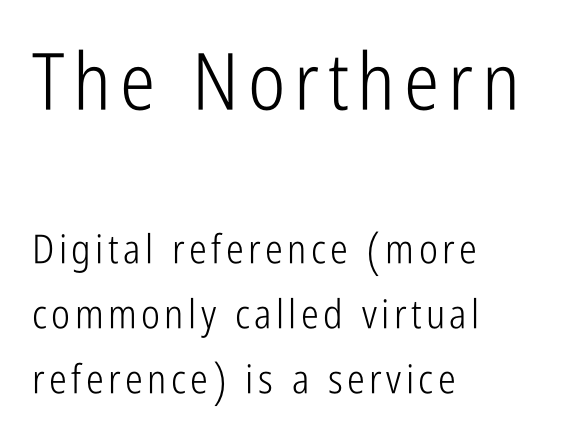
The image shows 79 px light, condensed sans-serif type, upright; set left-aligned, normal line spacing (1.63x), not underlined; the first (top) block is 1.98x larger; low stroke contrast and a medium x-height.
